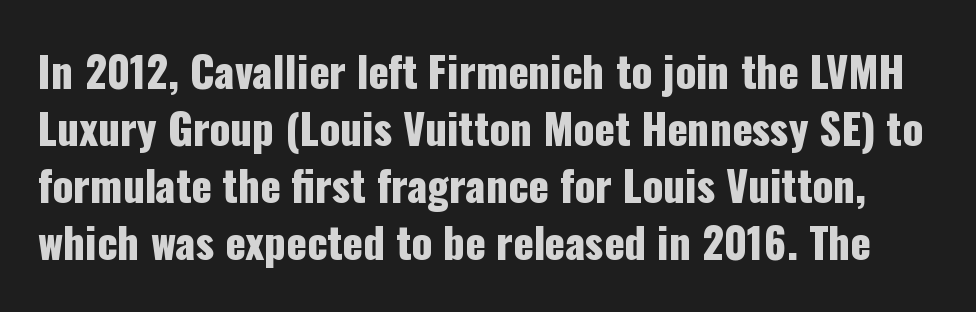
{"serif": "no", "italic": "no", "width": "condensed", "stroke_contrast": "low", "x_height": "medium", "monospaced": "no", "underline": "no", "line_spacing": "normal", "line_spacing_ratio": 1.36, "letter_spacing": "normal", "letter_spacing_em": 0.0, "glyph_px": 42}
